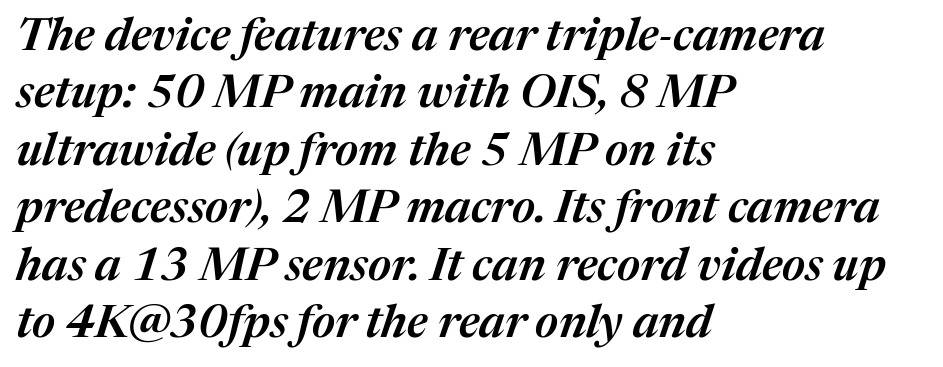
The font is running at a semibold setting, under full bold. Reading down the block, your eye returns to a fixed left position each line. The foot of each line stays bare and open. Do the characters align in a grid? No, the font is proportional. The font's italic variant was chosen for this text. No extra tracking has been applied to these lines.
